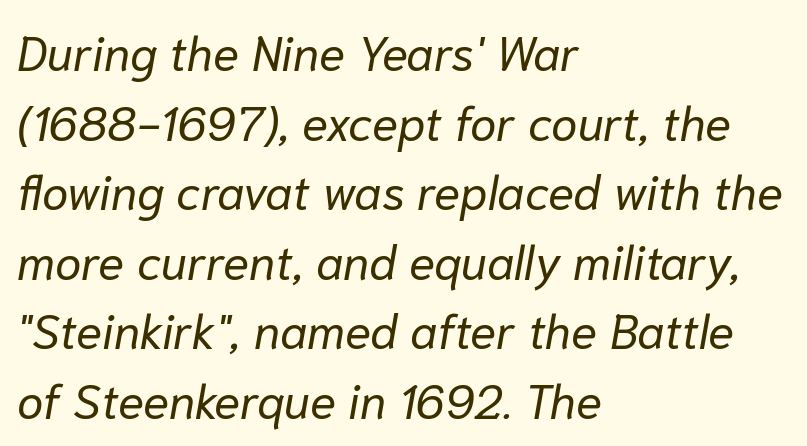
Q: Is the text bold? A: No.
Q: Is the text italic (slanted)? A: Yes, it leans right by about 10 degrees.
Q: Is the text underlined? A: No.
Q: How is the paragraph aligned? A: Left-aligned.
Q: Is the spacing between letters normal or unusually wide? A: Normal.
Q: Is the spacing between lines tight, normal or loose? A: Normal.
Q: Width (condensed, normal, or wide)? A: Normal.
Q: Stroke contrast? A: Low.
Q: x-height? A: Medium.
Q: Monospaced? A: No.
